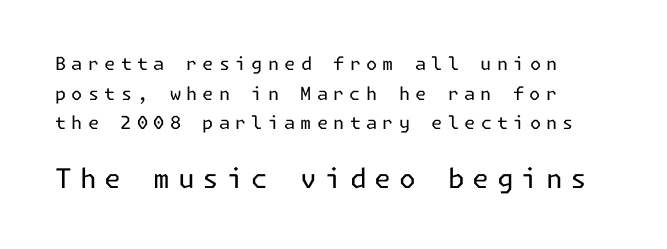
The space between consecutive lines is moderate. Is the lower block the larger one? Yes — the lower block carries the bigger type. This rendering widens character spacing well past its baseline value. The type sits square on the baseline with zero lean. Check the space under the baseline: it is left empty. Weight: regular or lighter.
